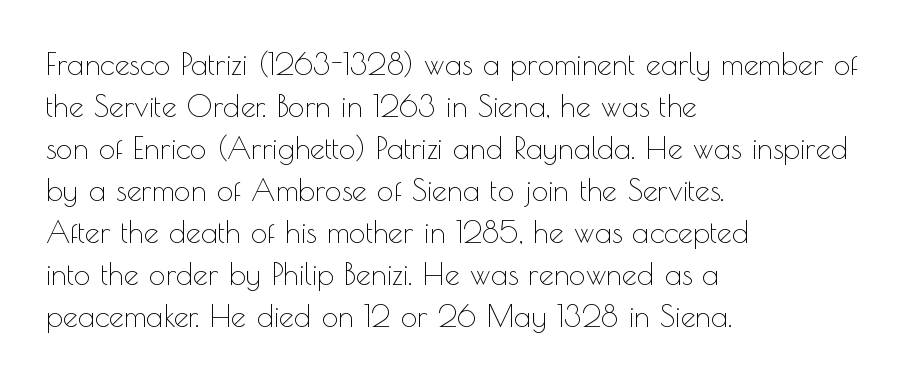
Q: Is the text bold? A: No.
Q: Is the text italic (slanted)? A: No, it is upright.
Q: Is the typeface a serif or a sans-serif typeface? A: Sans-serif.
Q: Is the text underlined? A: No.
Q: How is the paragraph aligned? A: Left-aligned.
Q: Is the spacing between letters normal or unusually wide? A: Normal.
Q: Is the spacing between lines tight, normal or loose? A: Normal.
Q: Width (condensed, normal, or wide)? A: Normal.
Q: x-height? A: Small.
Q: Monospaced? A: No.
